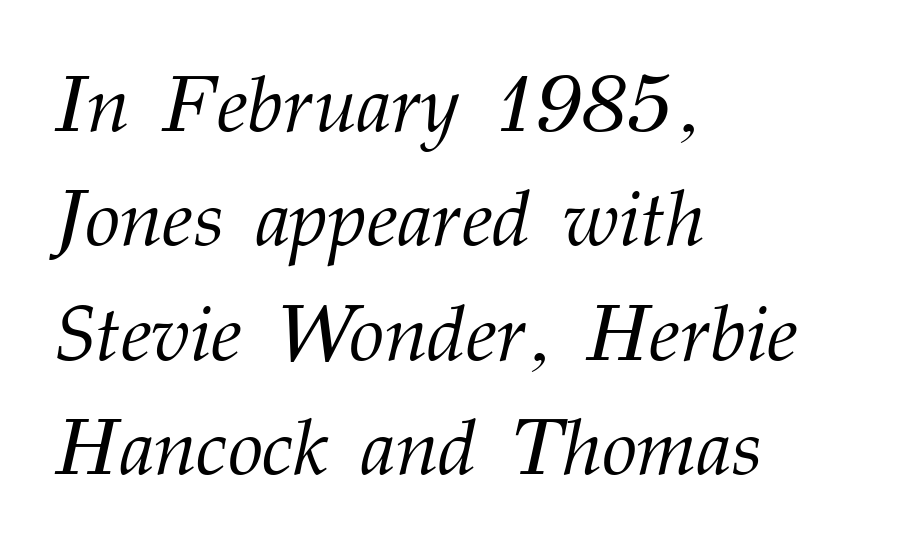
Q: Is the text bold? A: No.
Q: Is the text italic (slanted)? A: Yes, it leans right by about 12 degrees.
Q: Is the typeface a serif or a sans-serif typeface? A: Serif.
Q: Is the text underlined? A: No.
Q: How is the paragraph aligned? A: Left-aligned.
Q: Is the spacing between letters normal or unusually wide? A: Normal.
Q: Is the spacing between lines tight, normal or loose? A: Normal.
Q: Width (condensed, normal, or wide)? A: Normal.
Q: Stroke contrast? A: Medium.
Q: x-height? A: Medium.
Q: Monospaced? A: No.
